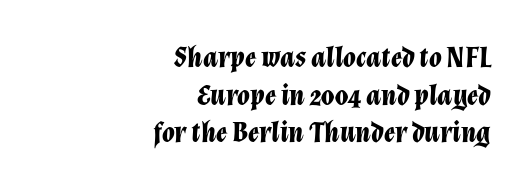
{"italic": "yes", "lean": "right", "slant_degrees": 12, "bold": "yes", "weight": "bold", "width": "normal", "stroke_contrast": "low", "x_height": "medium", "monospaced": "no", "underline": "no", "align": "right", "line_spacing": "normal", "line_spacing_ratio": 1.3, "letter_spacing": "normal", "letter_spacing_em": 0.0, "glyph_px": 29}
